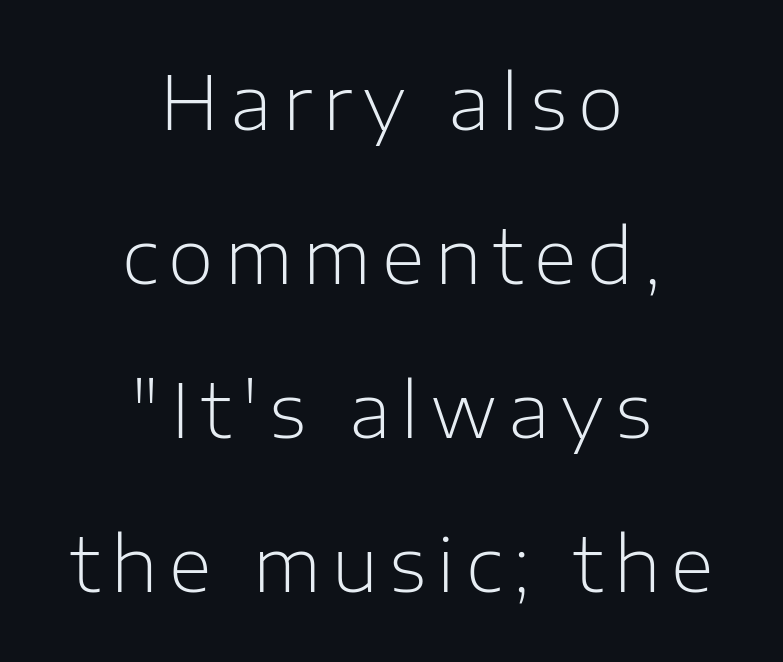
The image shows 74 px light sans-serif type, upright; set centered, loose line spacing (2.08x), not underlined; low stroke contrast and a medium x-height.
